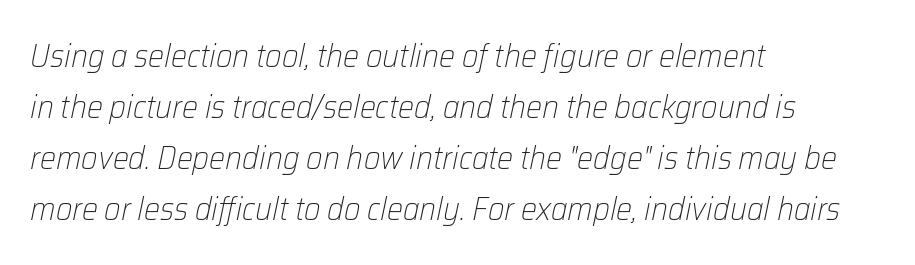
The image shows 32 px light type, italic (leaning right); set left-aligned, normal line spacing (1.59x), normal letter spacing, not underlined; low stroke contrast and a medium x-height.
